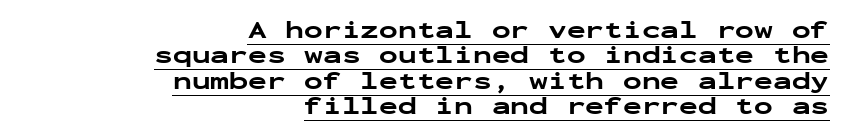
Q: Is the text bold? A: Yes.
Q: Is the text italic (slanted)? A: No, it is upright.
Q: Is the text underlined? A: Yes.
Q: How is the paragraph aligned? A: Right-aligned.
Q: Is the spacing between letters normal or unusually wide? A: Normal.
Q: Is the spacing between lines tight, normal or loose? A: Tight.
